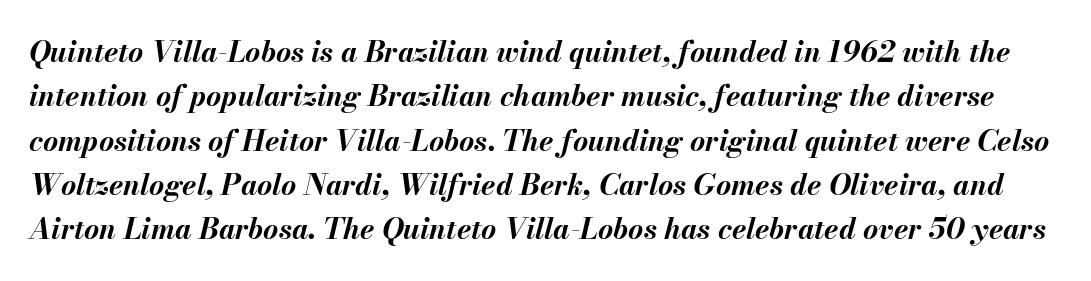
The face used here is rendered with its standard letterfit. Compared with ordinary roman type, these characters are visibly tilted. Spacing verdict: proportional, widths tailored to each character. The glyphs have the mass of a bold cut.
